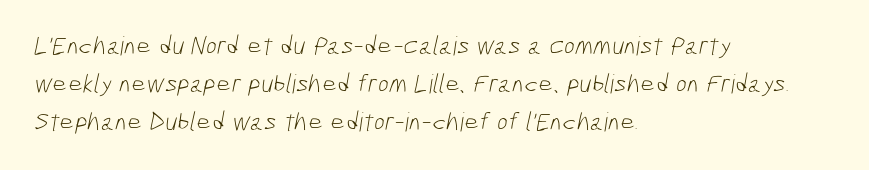
The image shows 26 px text type; set left-aligned, normal line spacing (1.47x), normal letter spacing, not underlined.
